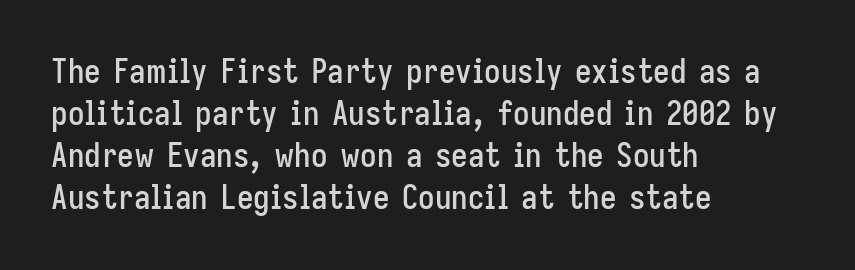
Q: Is the text italic (slanted)? A: No, it is upright.
Q: Is the typeface a serif or a sans-serif typeface? A: Sans-serif.
Q: Is the text underlined? A: No.
Q: How is the paragraph aligned? A: Left-aligned.
Q: Is the spacing between letters normal or unusually wide? A: Normal.
Q: Is the spacing between lines tight, normal or loose? A: Normal.
Q: Width (condensed, normal, or wide)? A: Condensed.
Q: Stroke contrast? A: Low.
Q: x-height? A: Medium.
Q: Monospaced? A: No.
